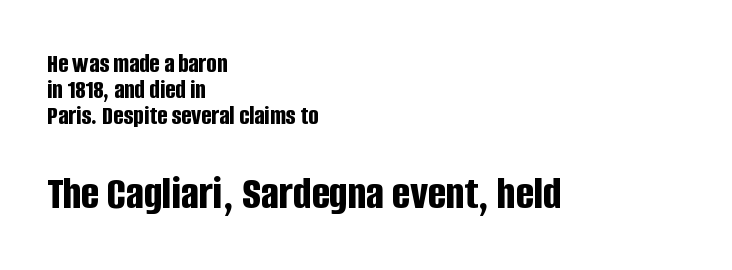
Q: Is the text bold? A: Yes.
Q: Is the text italic (slanted)? A: No, it is upright.
Q: Is the typeface a serif or a sans-serif typeface? A: Sans-serif.
Q: Is the text underlined? A: No.
Q: How is the paragraph aligned? A: Left-aligned.
Q: Is the spacing between letters normal or unusually wide? A: Normal.
Q: Is the spacing between lines tight, normal or loose? A: Tight.
Q: Which block of text is set in a larger size, the first (top) or the second (bottom)? A: The second (bottom) one.
Q: Width (condensed, normal, or wide)? A: Condensed.
Q: Stroke contrast? A: Low.
Q: x-height? A: Large.
Q: Monospaced? A: No.
